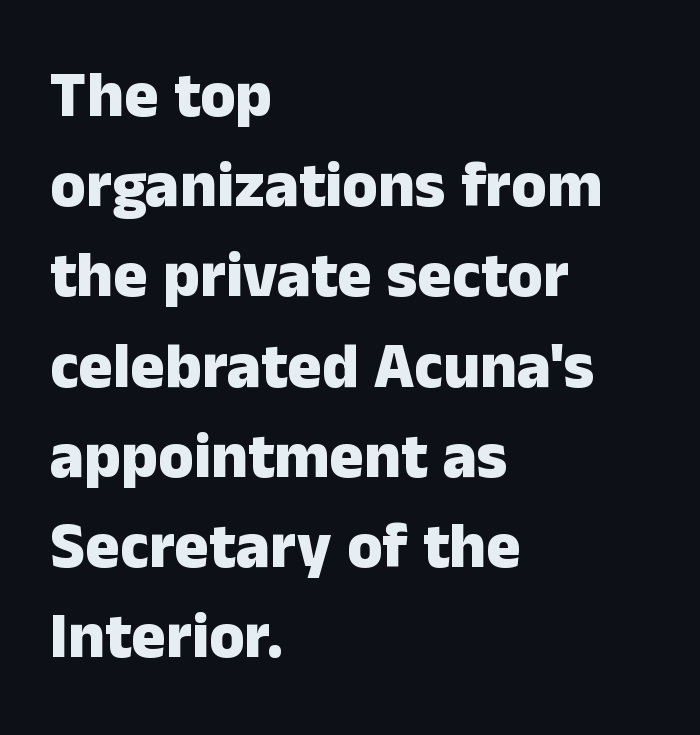
Notice how the stems are strictly vertical — no italics here. Bold? Absolutely — the strokes are thick and heavy. Glance below the letters and you will spot only blank space. The passage shown is typed in a proportional face where columns would drift. Typeset ragged right — the left edge is the straight one.
